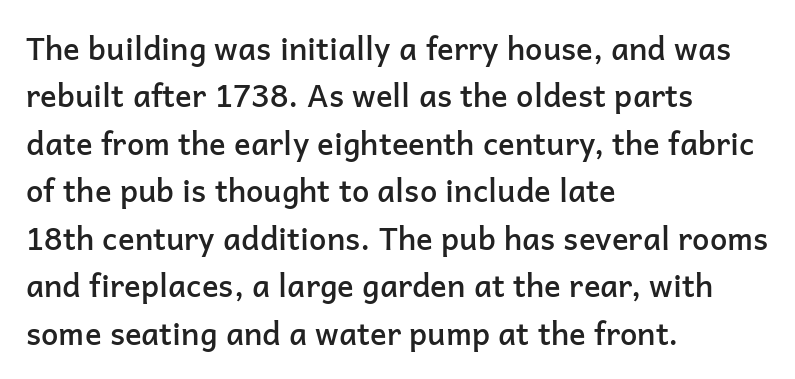
The image shows 31 px semibold sans-serif type, upright; set left-aligned, normal line spacing (1.53x), normal letter spacing, not underlined; low stroke contrast and a medium x-height.
